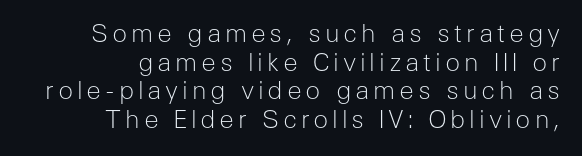
{"italic": "no", "bold": "no", "underline": "no", "align": "right", "line_spacing": "tight", "line_spacing_ratio": 1.15, "glyph_px": 25}
